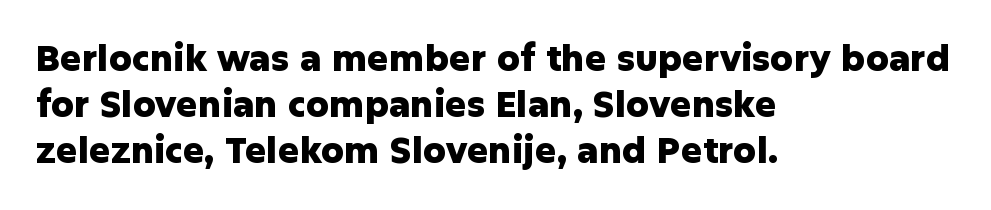
The image shows 36 px heavy sans-serif type, upright; set left-aligned, normal line spacing (1.28x), normal letter spacing, not underlined; low stroke contrast and a medium x-height.
